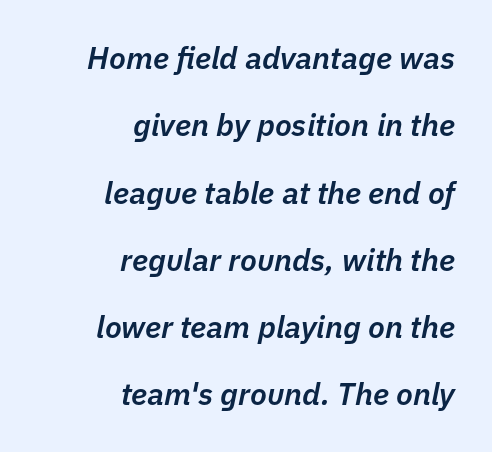
{"italic": "yes", "lean": "right", "slant_degrees": 11, "bold": "semi", "weight": "semibold", "width": "normal", "stroke_contrast": "low", "x_height": "medium", "monospaced": "no", "underline": "no", "align": "right", "line_spacing": "loose", "line_spacing_ratio": 2.17, "letter_spacing": "normal", "letter_spacing_em": 0.0, "glyph_px": 31}
